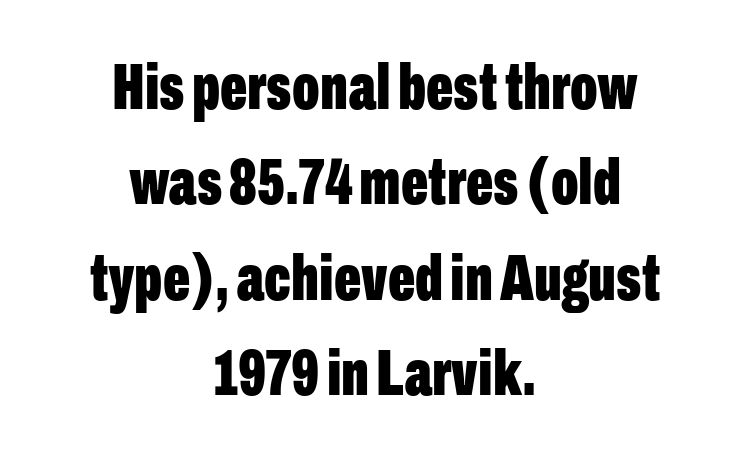
{"serif": "no", "italic": "no", "bold": "yes", "weight": "bold", "width": "condensed", "stroke_contrast": "low", "x_height": "medium", "monospaced": "no", "underline": "no", "align": "center", "line_spacing": "normal", "line_spacing_ratio": 1.49, "letter_spacing": "normal", "letter_spacing_em": 0.0, "glyph_px": 64}
